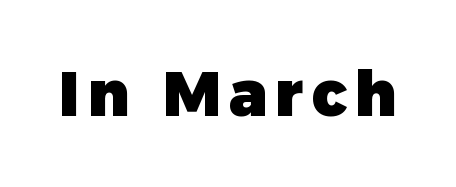
Letterform terminals end flat and unadorned throughout the passage. You can tell it's not italic because the verticals are truly vertical. The foot of each line stays bare and open. Think of a printed novel: that variable character pitch is what you see here. Heft: maximum for text — a bold.
